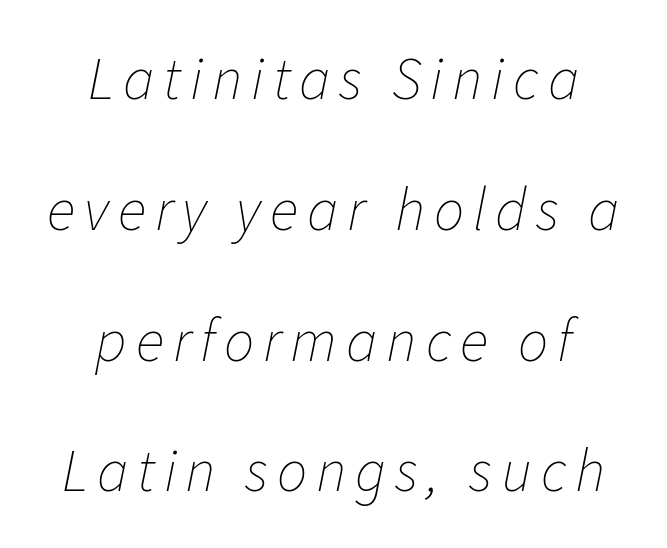
The image shows 60 px thin type, italic (leaning right); set centered, loose line spacing (2.18x), not underlined; low stroke contrast and a medium x-height.
